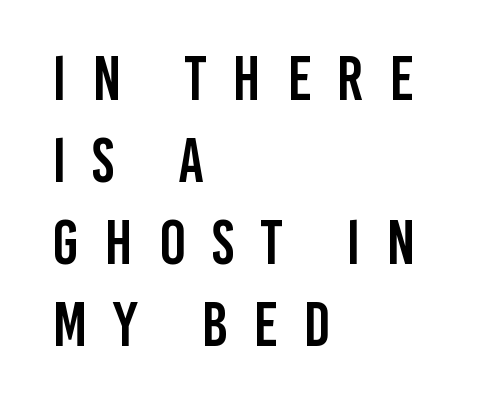
{"serif": "no", "italic": "no", "width": "condensed", "stroke_contrast": "low", "x_height": "large", "monospaced": "no", "underline": "no", "align": "left", "line_spacing": "normal", "line_spacing_ratio": 1.3, "letter_spacing": "wide", "letter_spacing_em": 0.41, "glyph_px": 63}
